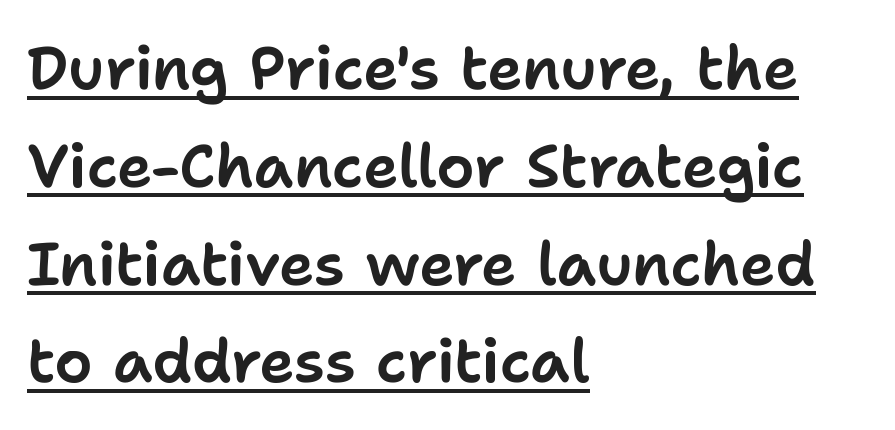
{"serif": "no", "italic": "no", "width": "normal", "stroke_contrast": "low", "x_height": "medium", "monospaced": "no", "underline": "yes", "align": "left", "line_spacing": "normal", "line_spacing_ratio": 1.63, "letter_spacing": "normal", "letter_spacing_em": 0.0, "glyph_px": 60}
